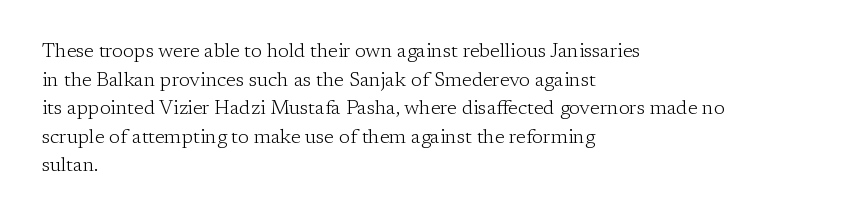
The image shows 20 px text type, upright; set left-aligned, normal line spacing (1.43x), normal letter spacing, not underlined.
